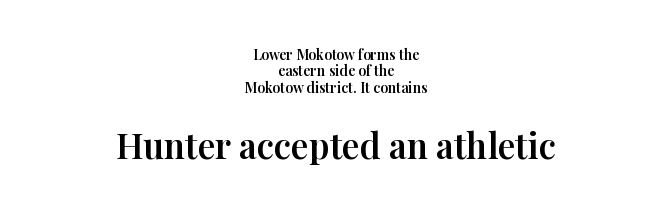
Q: Is the text italic (slanted)? A: No, it is upright.
Q: Is the typeface a serif or a sans-serif typeface? A: Serif.
Q: Is the text underlined? A: No.
Q: How is the paragraph aligned? A: Centered.
Q: Is the spacing between letters normal or unusually wide? A: Normal.
Q: Which block of text is set in a larger size, the first (top) or the second (bottom)? A: The second (bottom) one.
Q: Width (condensed, normal, or wide)? A: Normal.
Q: Stroke contrast? A: High.
Q: x-height? A: Medium.
Q: Monospaced? A: No.
